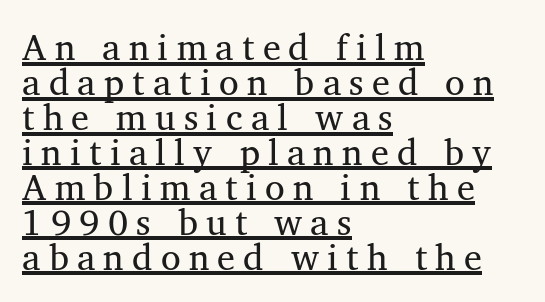
The typesetting does not lean heavy: it is not bold. Each new line begins almost immediately beneath the previous one. The rag falls on the right side of this text block. The letterforms stand isolated, each surrounded by extra space.
